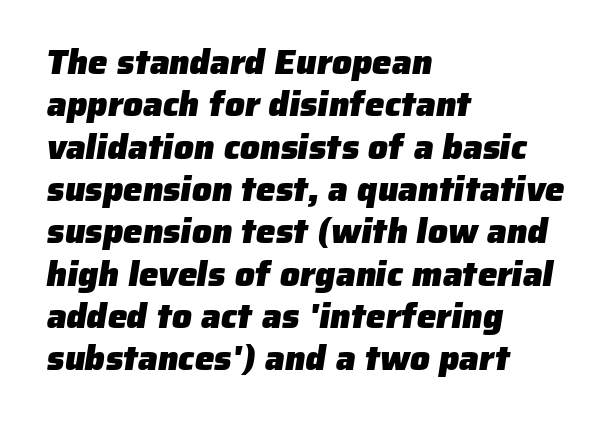
{"serif": "no", "bold": "yes", "weight": "heavy", "width": "normal", "stroke_contrast": "low", "x_height": "medium", "monospaced": "no", "underline": "no", "align": "left", "line_spacing_ratio": 1.21, "letter_spacing": "normal", "letter_spacing_em": 0.0, "glyph_px": 35}
